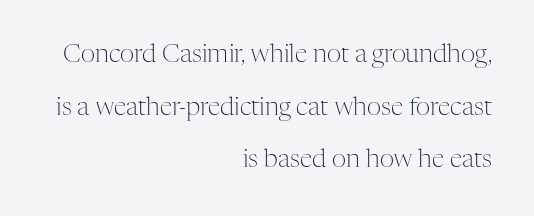
The image shows 25 px text type, upright; set right-aligned, loose line spacing (2.11x), normal letter spacing, not underlined.
